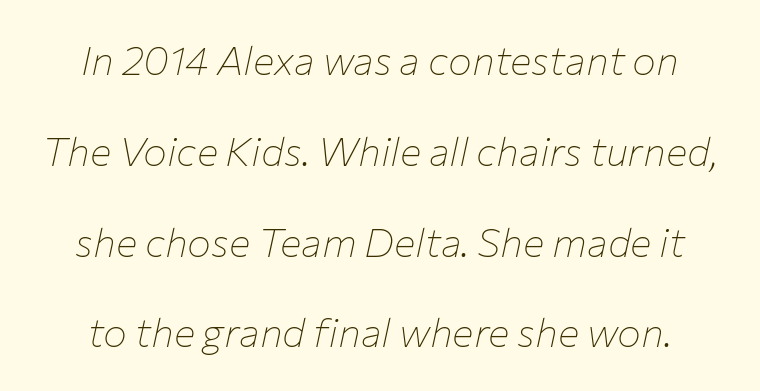
{"italic": "yes", "lean": "right", "slant_degrees": 12, "bold": "no", "weight": "thin", "width": "normal", "stroke_contrast": "low", "x_height": "medium", "monospaced": "no", "underline": "no", "line_spacing": "loose", "line_spacing_ratio": 2.27, "letter_spacing": "normal", "letter_spacing_em": 0.0, "glyph_px": 40}
